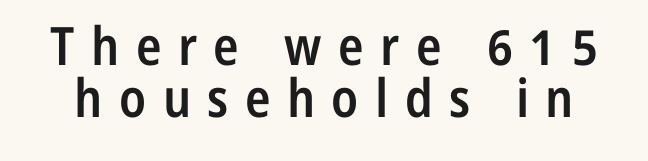
Q: Is the text bold? A: Semi-bold.
Q: Is the text italic (slanted)? A: No, it is upright.
Q: Is the typeface a serif or a sans-serif typeface? A: Sans-serif.
Q: Is the text underlined? A: No.
Q: Is the spacing between letters normal or unusually wide? A: Unusually wide.
Q: Is the spacing between lines tight, normal or loose? A: Tight.
Q: Width (condensed, normal, or wide)? A: Condensed.
Q: Stroke contrast? A: Low.
Q: x-height? A: Medium.
Q: Monospaced? A: No.
